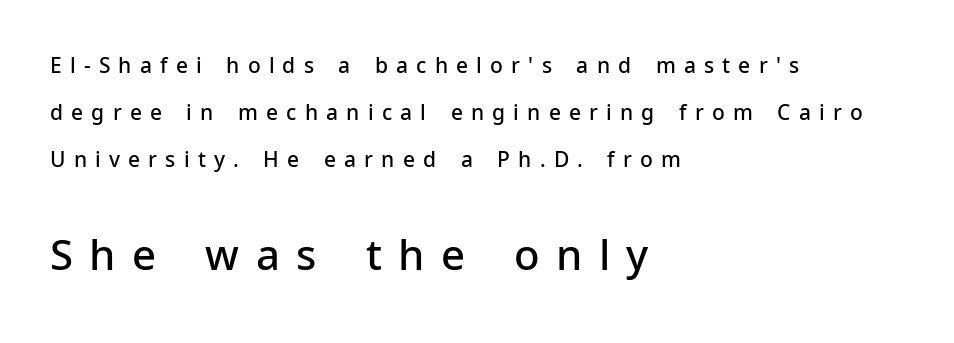
The image shows 42 px semibold sans-serif type, upright; set left-aligned, loose line spacing (2.25x), unusually wide letter spacing (+0.39 em), not underlined; the second (bottom) block is 2.0x larger; low stroke contrast and a medium x-height.
